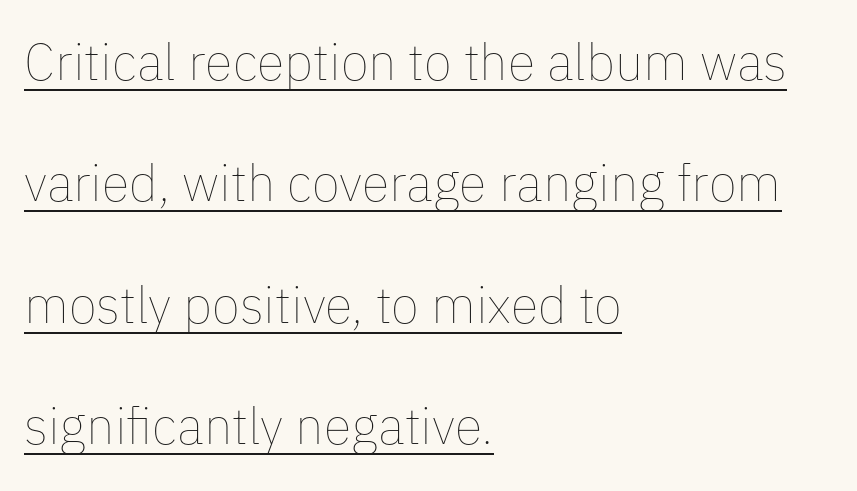
No heavy texture on the line: the type isn't bold. The type is set solid horizontally, with unmodified tracking. Compared with typical paragraphs, the rows here are farther apart. No italicization has been applied; the sample stays upright. Descenders here cross a horizontal rule under the line. Line beginnings align vertically; line endings do not.
